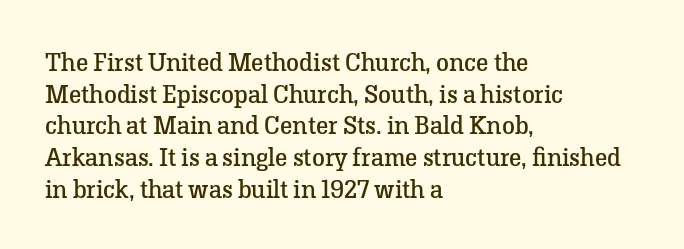
The image shows 26 px text type, upright; set left-aligned, line spacing 1.22x, normal letter spacing, not underlined.
